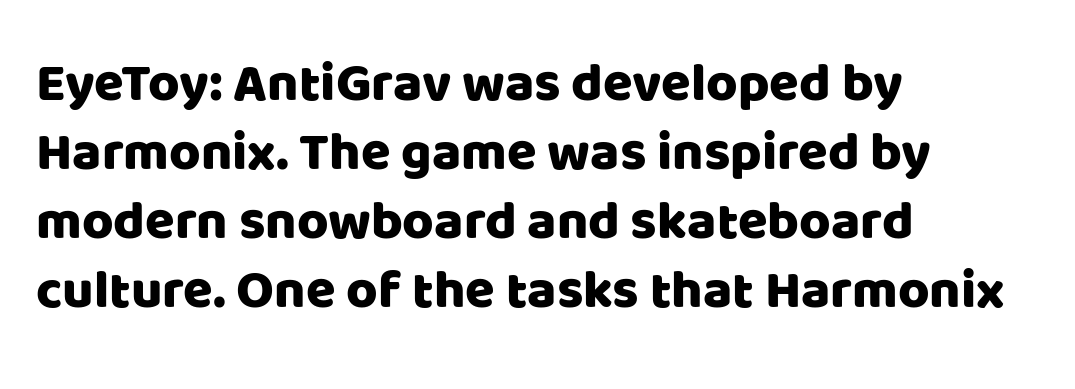
{"serif": "no", "italic": "no", "width": "normal", "stroke_contrast": "low", "x_height": "large", "monospaced": "no", "underline": "no", "align": "left", "line_spacing": "normal", "line_spacing_ratio": 1.28, "letter_spacing": "normal", "letter_spacing_em": 0.0, "glyph_px": 54}
